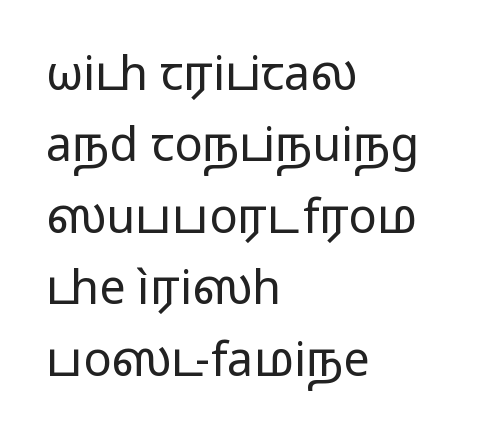
Q: Is the text bold? A: No.
Q: Is the text italic (slanted)? A: No, it is upright.
Q: Is the typeface a serif or a sans-serif typeface? A: Sans-serif.
Q: Is the text underlined? A: No.
Q: How is the paragraph aligned? A: Left-aligned.
Q: Is the spacing between letters normal or unusually wide? A: Normal.
Q: Is the spacing between lines tight, normal or loose? A: Normal.
Q: Width (condensed, normal, or wide)? A: Wide.
Q: Stroke contrast? A: Low.
Q: x-height? A: Medium.
Q: Monospaced? A: No.
